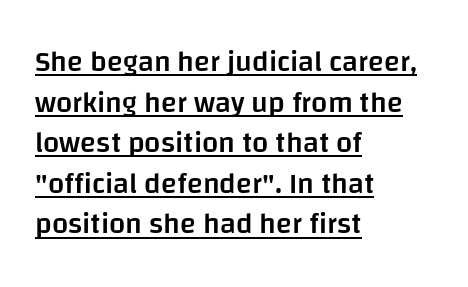
The image shows 29 px semibold sans-serif type, upright; set left-aligned, normal line spacing (1.4x), normal letter spacing, underlined; low stroke contrast and a large x-height.
